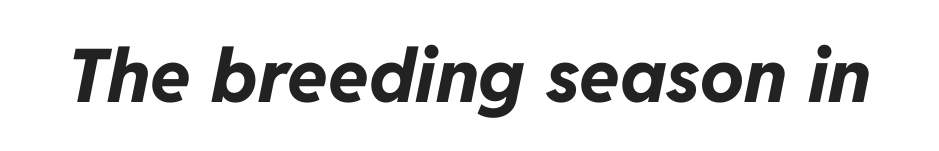
{"italic": "yes", "lean": "right", "slant_degrees": 11, "bold": "yes", "weight": "bold", "width": "normal", "stroke_contrast": "low", "x_height": "medium", "monospaced": "no", "underline": "no", "letter_spacing": "normal", "letter_spacing_em": 0.0, "glyph_px": 74}
